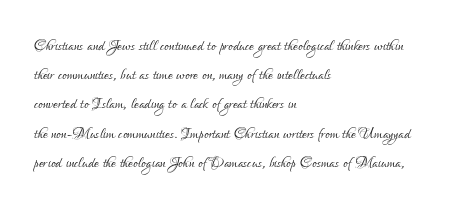
Q: Is the text bold? A: No.
Q: Is the text italic (slanted)? A: Yes.
Q: Is the text underlined? A: No.
Q: How is the paragraph aligned? A: Left-aligned.
Q: Is the spacing between letters normal or unusually wide? A: Normal.
Q: Is the spacing between lines tight, normal or loose? A: Normal.
